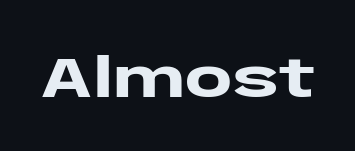
{"serif": "no", "italic": "no", "bold": "yes", "weight": "heavy", "width": "wide", "stroke_contrast": "low", "x_height": "large", "monospaced": "no", "underline": "no", "letter_spacing": "normal", "letter_spacing_em": 0.0, "glyph_px": 57}
